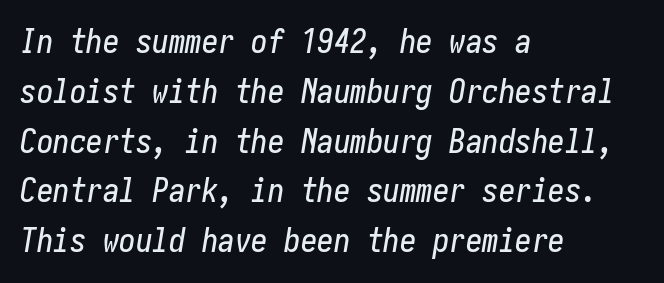
{"italic": "yes", "lean": "right", "slant_degrees": 10, "width": "condensed", "stroke_contrast": "low", "x_height": "medium", "underline": "no", "align": "left", "line_spacing": "normal", "line_spacing_ratio": 1.51, "letter_spacing": "normal", "letter_spacing_em": 0.0, "glyph_px": 33}
